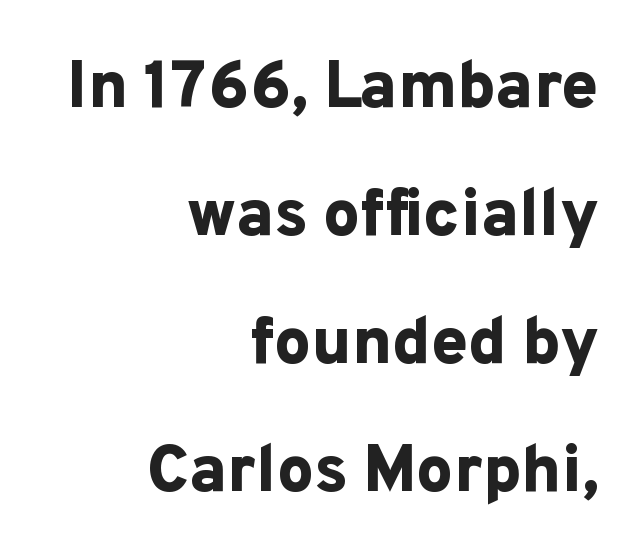
The image shows 66 px bold sans-serif type, upright; set right-aligned, loose line spacing (1.94x), normal letter spacing, not underlined; low stroke contrast and a medium x-height.
